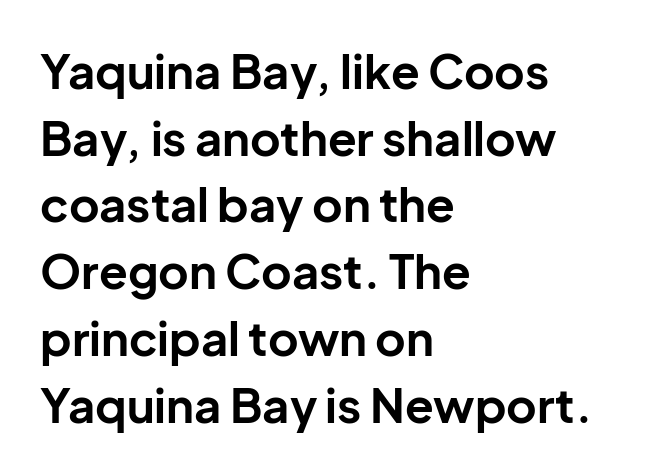
Q: Is the text bold? A: Yes.
Q: Is the text italic (slanted)? A: No, it is upright.
Q: Is the typeface a serif or a sans-serif typeface? A: Sans-serif.
Q: Is the text underlined? A: No.
Q: How is the paragraph aligned? A: Left-aligned.
Q: Is the spacing between letters normal or unusually wide? A: Normal.
Q: Is the spacing between lines tight, normal or loose? A: Normal.
Q: Width (condensed, normal, or wide)? A: Normal.
Q: Stroke contrast? A: Low.
Q: x-height? A: Medium.
Q: Monospaced? A: No.
